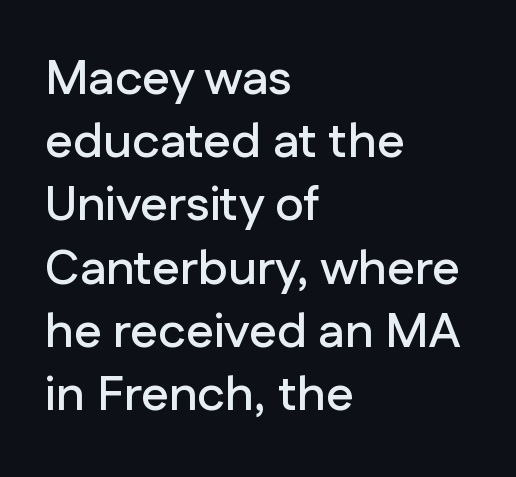
The image shows 49 px sans-serif type, upright; set left-aligned, normal line spacing (1.29x), normal letter spacing, not underlined; low stroke contrast and a medium x-height.
